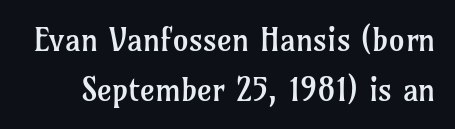
The image shows 32 px regular-weight serif type, upright; set normal line spacing (1.56x), normal letter spacing, not underlined; low stroke contrast and a medium x-height.
